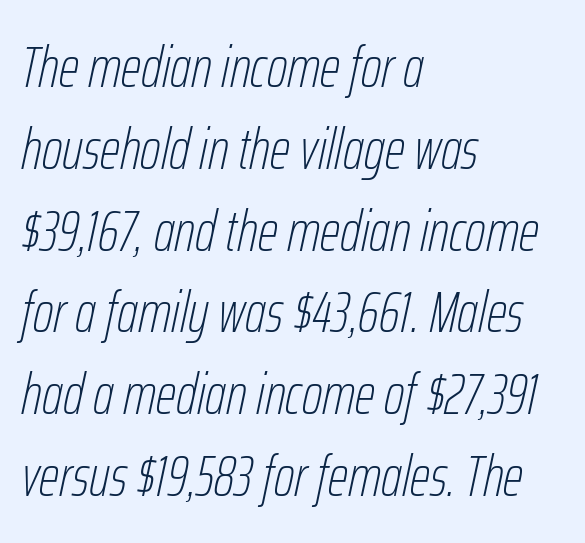
Q: Is the text bold? A: No.
Q: Is the text italic (slanted)? A: Yes, it leans right by about 12 degrees.
Q: Is the text underlined? A: No.
Q: How is the paragraph aligned? A: Left-aligned.
Q: Is the spacing between letters normal or unusually wide? A: Normal.
Q: Is the spacing between lines tight, normal or loose? A: Normal.
Q: Width (condensed, normal, or wide)? A: Condensed.
Q: Stroke contrast? A: Low.
Q: x-height? A: Medium.
Q: Monospaced? A: No.
